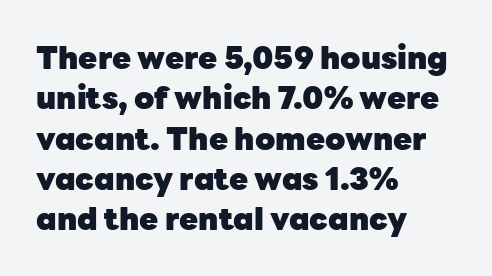
Q: Is the text bold? A: Yes.
Q: Is the text italic (slanted)? A: No, it is upright.
Q: Is the typeface a serif or a sans-serif typeface? A: Sans-serif.
Q: Is the text underlined? A: No.
Q: How is the paragraph aligned? A: Left-aligned.
Q: Is the spacing between letters normal or unusually wide? A: Normal.
Q: Is the spacing between lines tight, normal or loose? A: Normal.
Q: Width (condensed, normal, or wide)? A: Normal.
Q: Stroke contrast? A: Low.
Q: x-height? A: Medium.
Q: Monospaced? A: No.
